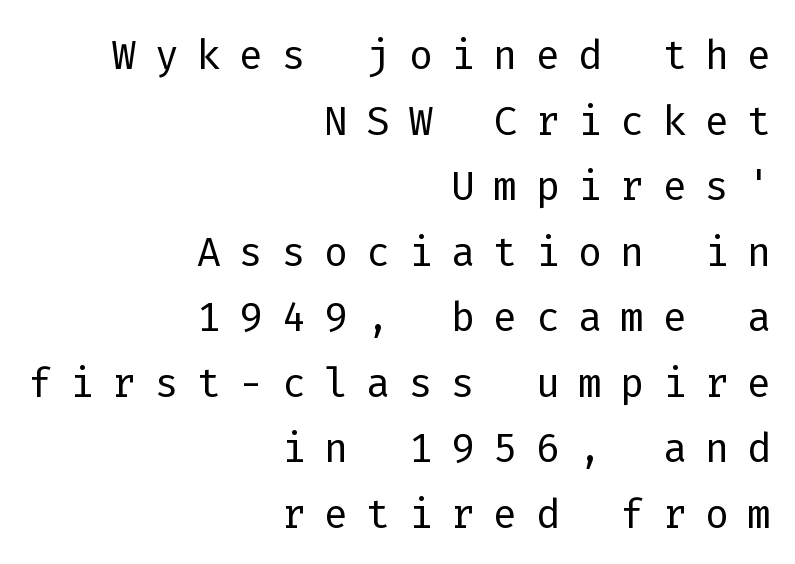
Do the letters lean? They stand straight. Which margin do the lines hug? The right one — the left edge is uneven. The strip under each line holds only bare page. Think of a typewriter: that constant character pitch is what you see here. These lines are composed in type without serifs. Is the letter spacing exaggerated? Yes — the characters are pushed far apart.
